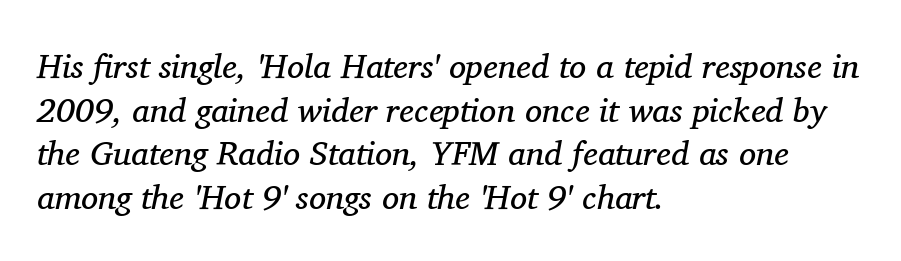
The image shows 34 px regular-weight serif type, italic (leaning right); set left-aligned, normal line spacing (1.28x), normal letter spacing, not underlined; medium stroke contrast and a medium x-height.
